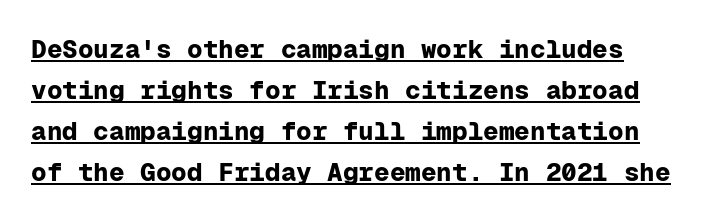
Q: Is the text bold? A: Yes.
Q: Is the text italic (slanted)? A: No, it is upright.
Q: Is the text underlined? A: Yes.
Q: Is the spacing between letters normal or unusually wide? A: Normal.
Q: Is the spacing between lines tight, normal or loose? A: Normal.
